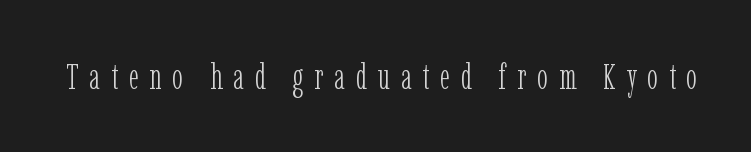
Here the designer chose a conventional face with non-uniform glyph widths. Rendered with straight, roman letterforms. You can tell from the footed stems that serif type was used. Bold? No — there's no thickening of the strokes.
